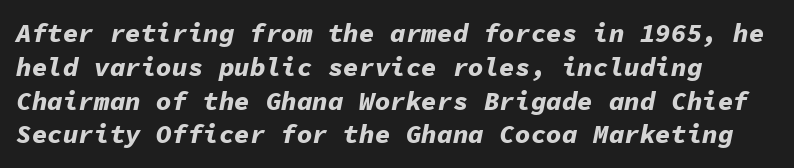
The image shows 26 px bold type, italic (leaning right); set normal line spacing (1.3x), normal letter spacing, not underlined.
